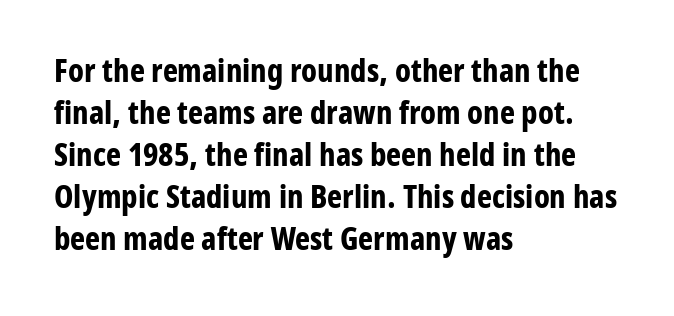
The image shows 32 px bold, condensed sans-serif type, upright; set left-aligned, normal line spacing (1.31x), normal letter spacing, not underlined; low stroke contrast and a medium x-height.
